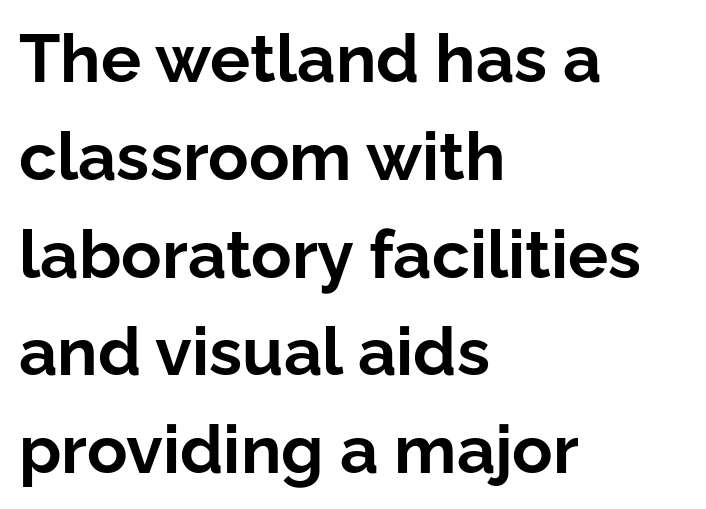
{"serif": "no", "italic": "no", "bold": "yes", "weight": "bold", "width": "normal", "stroke_contrast": "low", "x_height": "medium", "monospaced": "no", "underline": "no", "align": "left", "line_spacing": "normal", "line_spacing_ratio": 1.46, "letter_spacing": "normal", "letter_spacing_em": 0.0, "glyph_px": 67}
